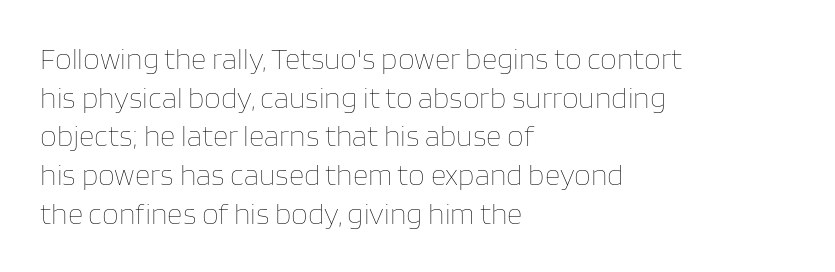
The image shows 30 px thin type, upright; set left-aligned, normal line spacing (1.29x), normal letter spacing, not underlined; low stroke contrast and a large x-height.
